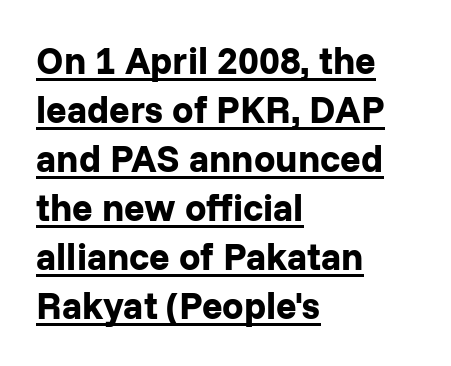
These characters rest on top of a visible drawn line. Tall strokes in this sample are plumb rather than angled. The ragged edge is on the right, which tells us the setting is flush left. The block of text has a typical density, with ordinary space between rows. Note the varied advance widths — an 'i' is clearly narrower than an 'm'.
